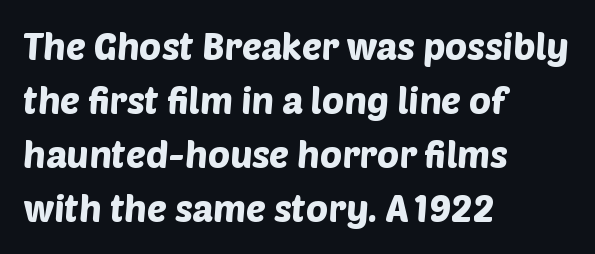
{"serif": "no", "width": "normal", "stroke_contrast": "low", "x_height": "large", "monospaced": "no", "underline": "no", "align": "left", "line_spacing": "normal", "line_spacing_ratio": 1.46, "letter_spacing": "normal", "letter_spacing_em": 0.0, "glyph_px": 37}
